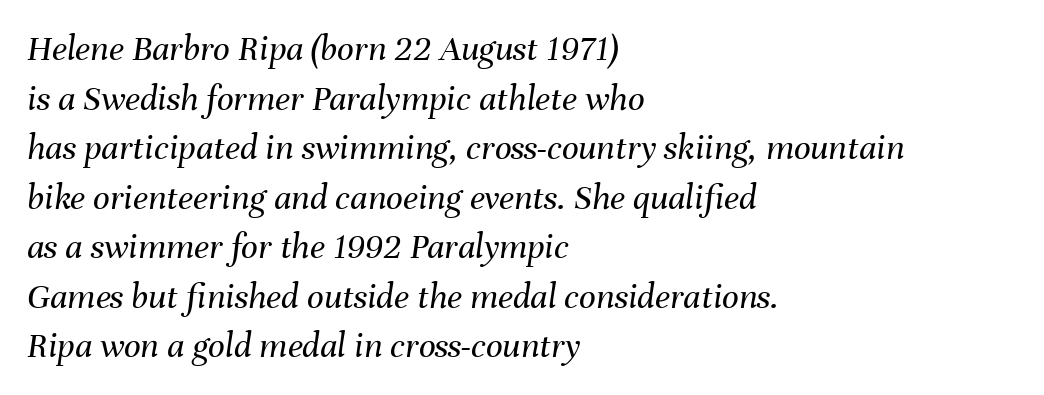
The image shows 37 px regular-weight type, italic (leaning right); set left-aligned, normal line spacing (1.34x), normal letter spacing, not underlined; medium stroke contrast and a medium x-height.
